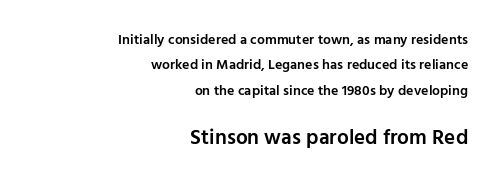
Clear beneath every line of the passage. Upright lettering throughout. Top chunk: small. Bottom chunk: large. Each word holds together tightly as a unit, with standard inter-letter gaps. The paragraph shown leans on its right margin. What weight is shown? A semibold, between regular and bold.
